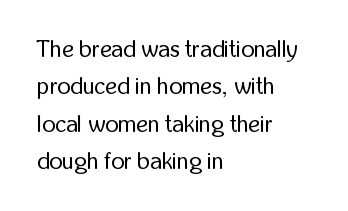
{"italic": "no", "bold": "no", "underline": "no", "align": "left", "line_spacing": "normal", "line_spacing_ratio": 1.62, "letter_spacing": "normal", "letter_spacing_em": 0.0, "glyph_px": 23}
